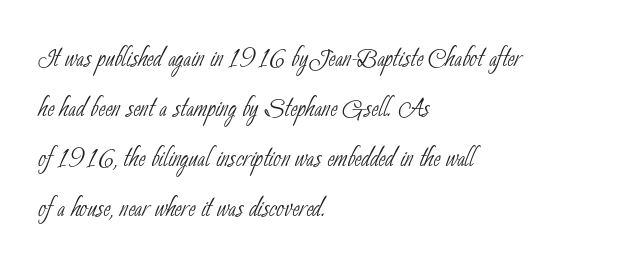
The passage is arranged the way most books set body copy — flush left. Each new line begins a customary step beneath the previous one. Short note: letters normally spaced. Underline: absent.
